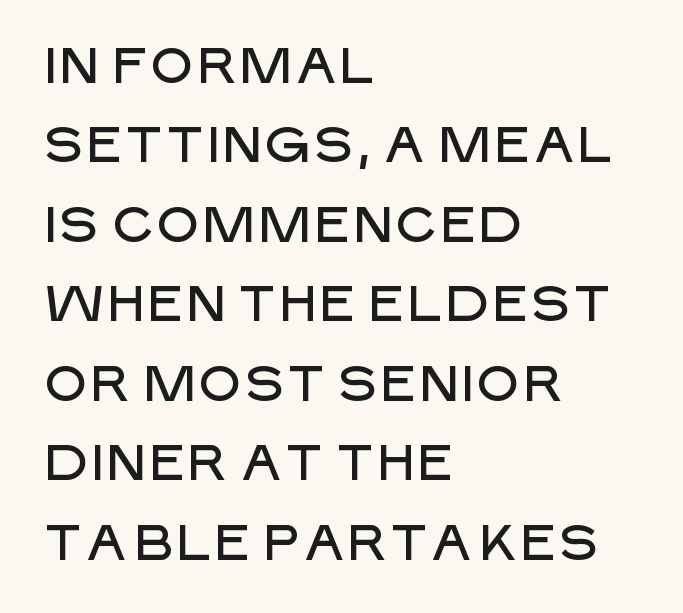
{"serif": "no", "italic": "no", "width": "normal", "stroke_contrast": "low", "x_height": "large", "monospaced": "no", "underline": "no", "align": "left", "line_spacing": "normal", "line_spacing_ratio": 1.59, "letter_spacing": "normal", "letter_spacing_em": 0.0, "glyph_px": 50}
